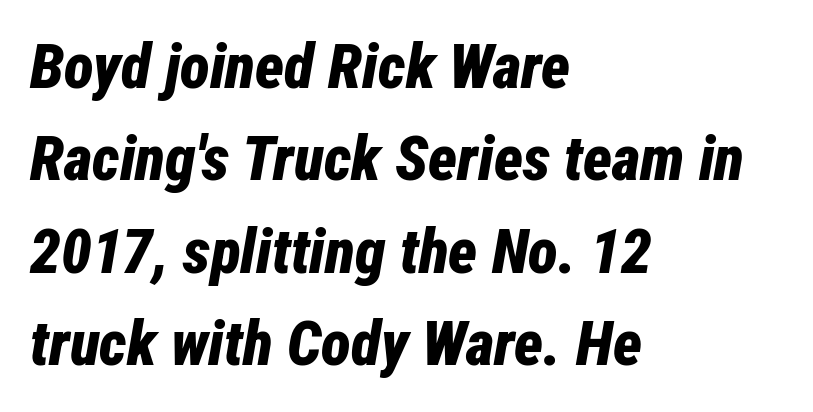
{"italic": "yes", "lean": "right", "slant_degrees": 12, "bold": "yes", "weight": "bold", "width": "condensed", "stroke_contrast": "low", "x_height": "medium", "monospaced": "no", "underline": "no", "align": "left", "line_spacing": "normal", "line_spacing_ratio": 1.49, "letter_spacing": "normal", "letter_spacing_em": 0.0, "glyph_px": 62}
